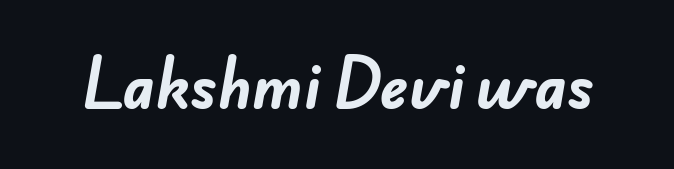
{"serif": "no", "bold": "yes", "weight": "bold", "width": "normal", "stroke_contrast": "low", "x_height": "small", "monospaced": "no", "underline": "no", "letter_spacing": "normal", "letter_spacing_em": 0.0, "glyph_px": 59}
